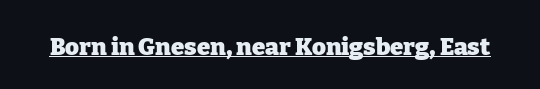
Students, observe the line beneath the letters — that is underlining. Upright lettering throughout. Summary of weight: heavy, a full bold. Here the glyphs are tracked normally, forming tight word shapes.
